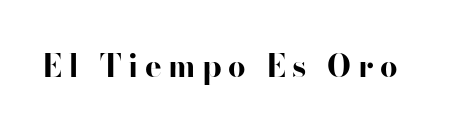
The image shows 31 px bold, wide sans-serif type, upright; set unusually wide letter spacing (+0.21 em), not underlined; high stroke contrast and a small x-height.
